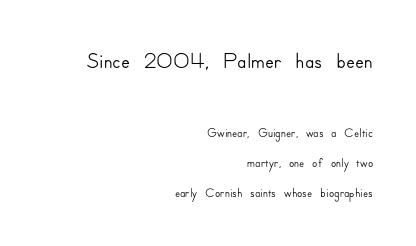
{"serif": "no", "italic": "no", "width": "normal", "stroke_contrast": "low", "x_height": "small", "monospaced": "no", "underline": "no", "align": "right", "line_spacing": "normal", "line_spacing_ratio": 1.58, "letter_spacing": "normal", "letter_spacing_em": 0.0, "larger_block": "first", "size_ratio": 1.74, "glyph_px": 33}
